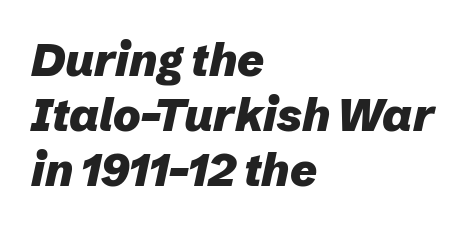
The image shows 46 px heavy type, italic (leaning right); set left-aligned, line spacing 1.2x, normal letter spacing, not underlined; low stroke contrast and a medium x-height.
